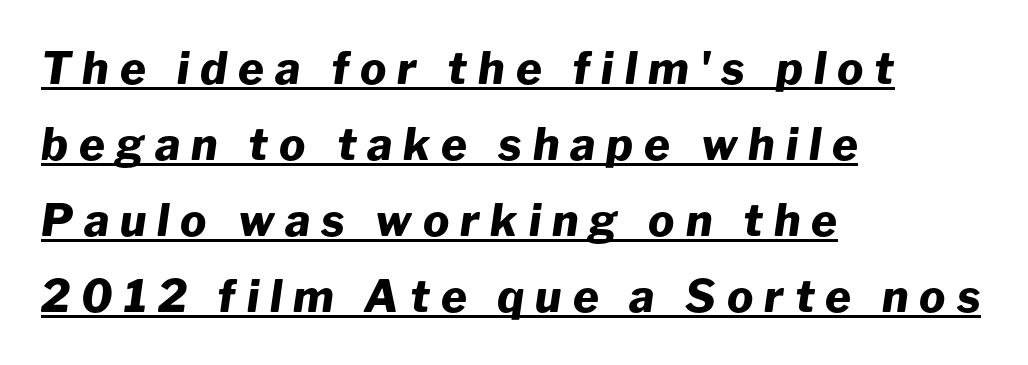
Q: Is the text bold? A: Yes.
Q: Is the text italic (slanted)? A: Yes, it leans right by about 8 degrees.
Q: Is the text underlined? A: Yes.
Q: How is the paragraph aligned? A: Left-aligned.
Q: Is the spacing between letters normal or unusually wide? A: Unusually wide.
Q: Width (condensed, normal, or wide)? A: Normal.
Q: Stroke contrast? A: Low.
Q: x-height? A: Medium.
Q: Monospaced? A: No.
